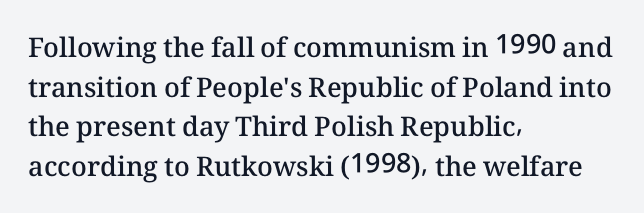
Q: Is the text bold? A: Semi-bold.
Q: Is the text italic (slanted)? A: No, it is upright.
Q: Is the text underlined? A: No.
Q: How is the paragraph aligned? A: Left-aligned.
Q: Is the spacing between letters normal or unusually wide? A: Normal.
Q: Is the spacing between lines tight, normal or loose? A: Normal.
